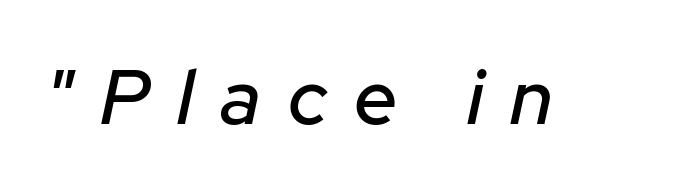
{"italic": "yes", "lean": "right", "slant_degrees": 12, "width": "normal", "stroke_contrast": "low", "x_height": "medium", "monospaced": "no", "underline": "no", "letter_spacing": "wide", "letter_spacing_em": 0.35, "glyph_px": 77}
